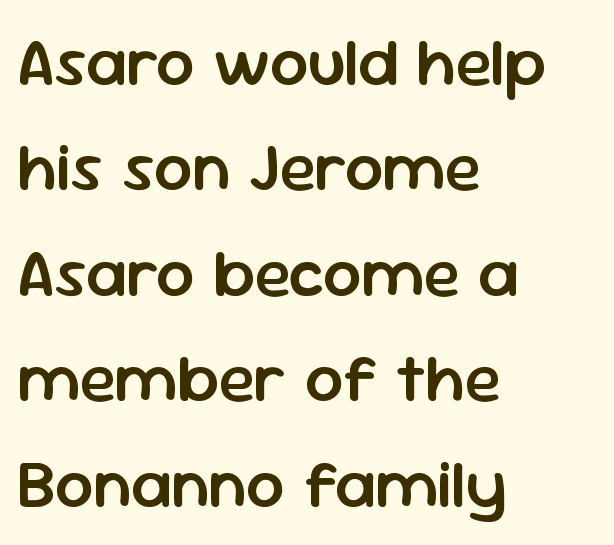
Glyph-to-glyph distance matches everyday printed text. Look at the stroke-to-counter ratio: somewhat heavy, a semibold. Caption: multi-line text, flush left, ragged right. Line spacing here is normal. It's the straight-up-and-down kind of type.
